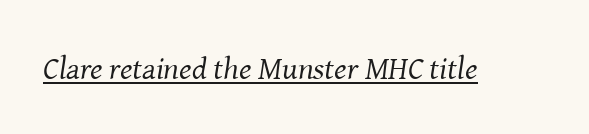
The image shows 32 px regular-weight serif type, italic (leaning right); set normal letter spacing, underlined; medium stroke contrast and a medium x-height.
